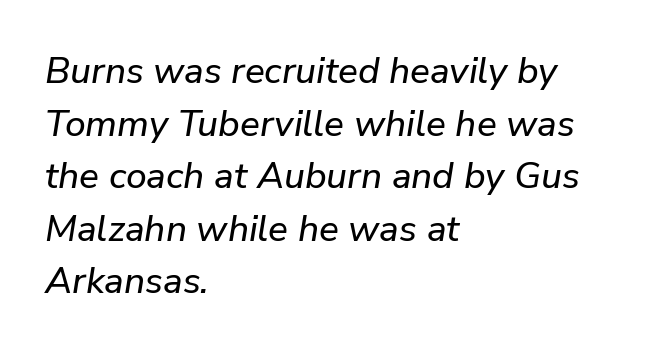
Q: Is the text italic (slanted)? A: Yes, it leans right by about 9 degrees.
Q: Is the text underlined? A: No.
Q: How is the paragraph aligned? A: Left-aligned.
Q: Is the spacing between letters normal or unusually wide? A: Normal.
Q: Is the spacing between lines tight, normal or loose? A: Normal.
Q: Width (condensed, normal, or wide)? A: Normal.
Q: Stroke contrast? A: Low.
Q: x-height? A: Medium.
Q: Monospaced? A: No.
